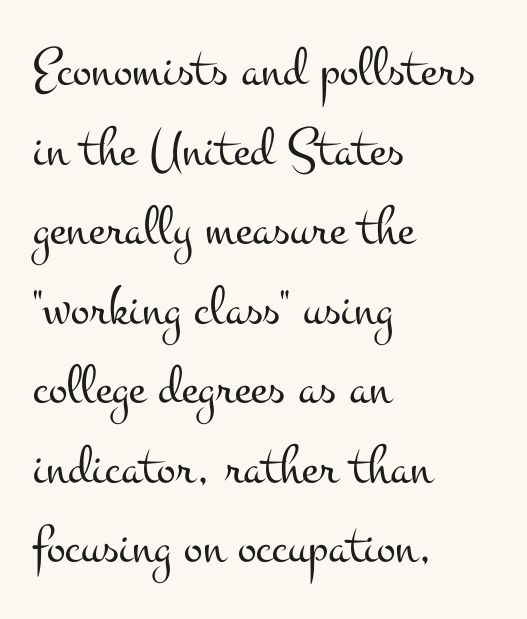
The image shows 56 px light, wide type; set left-aligned, normal line spacing (1.42x), normal letter spacing, not underlined; medium stroke contrast and a small x-height.
